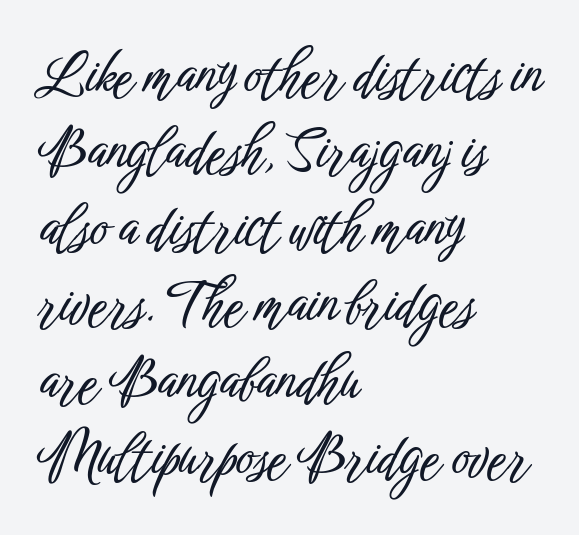
The image shows 55 px condensed sans-serif type; set left-aligned, normal line spacing (1.39x), normal letter spacing, not underlined; low stroke contrast and a medium x-height.
